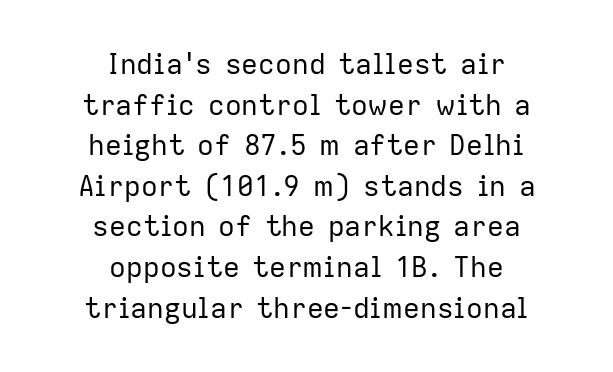
Compared with typical paragraphs, the rows here are spaced about the same. Unlike a traditional serif, this face leaves its strokes unadorned. Descenders are the only things crossing below the line. Observe the ordinary spacing: letters are neighbours, not strangers. These lines were composed using upright roman letters.
